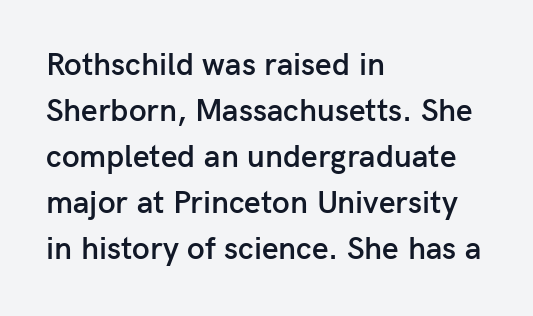
Q: Is the text bold? A: Semi-bold.
Q: Is the text italic (slanted)? A: No, it is upright.
Q: Is the typeface a serif or a sans-serif typeface? A: Sans-serif.
Q: Is the text underlined? A: No.
Q: How is the paragraph aligned? A: Left-aligned.
Q: Is the spacing between letters normal or unusually wide? A: Normal.
Q: Is the spacing between lines tight, normal or loose? A: Normal.
Q: Width (condensed, normal, or wide)? A: Normal.
Q: Stroke contrast? A: Low.
Q: x-height? A: Medium.
Q: Monospaced? A: No.
